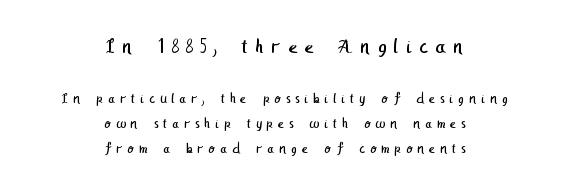
{"bold": "no", "underline": "no", "align": "center", "line_spacing_ratio": 1.81, "letter_spacing": "wide", "letter_spacing_em": 0.35, "larger_block": "first", "size_ratio": 1.5, "glyph_px": 21}
